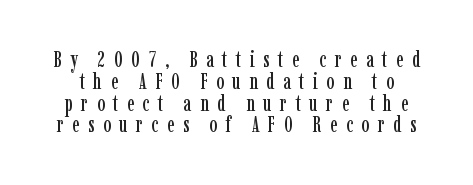
{"italic": "no", "underline": "no", "line_spacing": "tight", "line_spacing_ratio": 0.99, "letter_spacing": "wide", "letter_spacing_em": 0.38, "glyph_px": 22}
